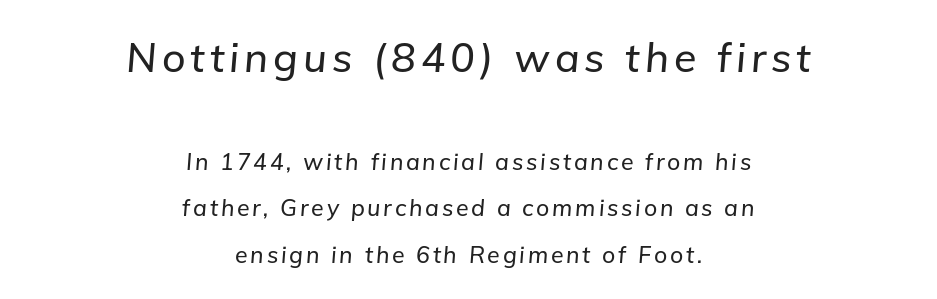
{"italic": "yes", "lean": "right", "slant_degrees": 5, "width": "normal", "stroke_contrast": "low", "x_height": "medium", "monospaced": "no", "underline": "no", "align": "center", "line_spacing": "loose", "line_spacing_ratio": 2.02, "larger_block": "first", "size_ratio": 1.78, "glyph_px": 41}
